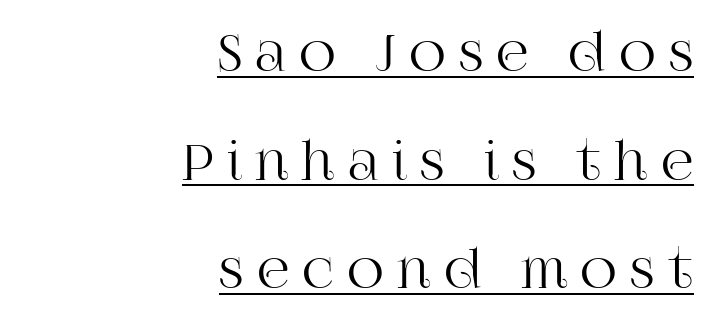
The image shows 51 px serif type, upright; set right-aligned, loose line spacing (2.13x), unusually wide letter spacing (+0.26 em), underlined; high stroke contrast and a large x-height.
